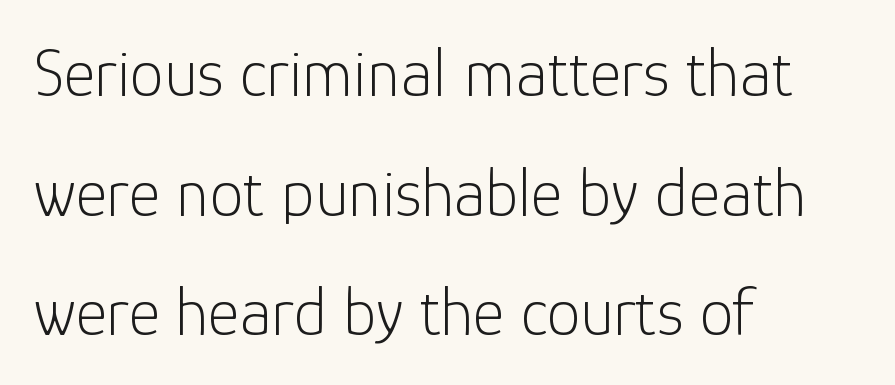
Q: Is the text bold? A: No.
Q: Is the text italic (slanted)? A: No, it is upright.
Q: Is the typeface a serif or a sans-serif typeface? A: Sans-serif.
Q: Is the text underlined? A: No.
Q: How is the paragraph aligned? A: Left-aligned.
Q: Is the spacing between letters normal or unusually wide? A: Normal.
Q: Width (condensed, normal, or wide)? A: Normal.
Q: Stroke contrast? A: Low.
Q: x-height? A: Medium.
Q: Monospaced? A: No.
